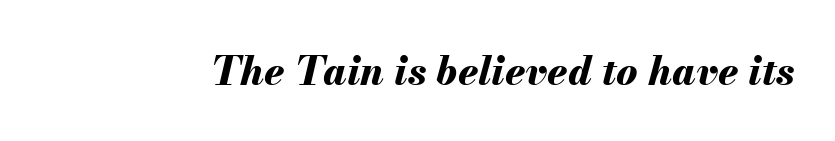
{"italic": "yes", "lean": "right", "slant_degrees": 13, "bold": "yes", "weight": "bold", "width": "normal", "stroke_contrast": "medium", "x_height": "small", "monospaced": "no", "underline": "no", "letter_spacing": "normal", "letter_spacing_em": 0.0, "glyph_px": 40}
